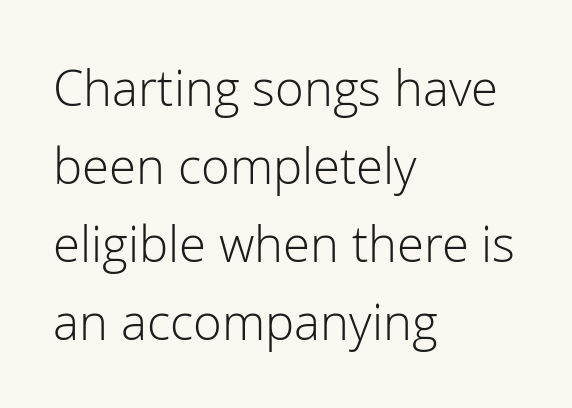
Q: Is the text bold? A: No.
Q: Is the text italic (slanted)? A: No, it is upright.
Q: Is the typeface a serif or a sans-serif typeface? A: Sans-serif.
Q: Is the text underlined? A: No.
Q: How is the paragraph aligned? A: Left-aligned.
Q: Is the spacing between letters normal or unusually wide? A: Normal.
Q: Is the spacing between lines tight, normal or loose? A: Normal.
Q: Width (condensed, normal, or wide)? A: Normal.
Q: Stroke contrast? A: Low.
Q: x-height? A: Medium.
Q: Monospaced? A: No.
